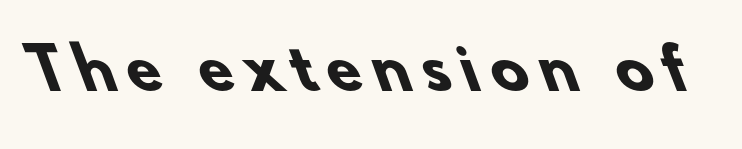
The image shows 56 px heavy sans-serif type; set unusually wide letter spacing (+0.21 em), not underlined; low stroke contrast and a small x-height.
